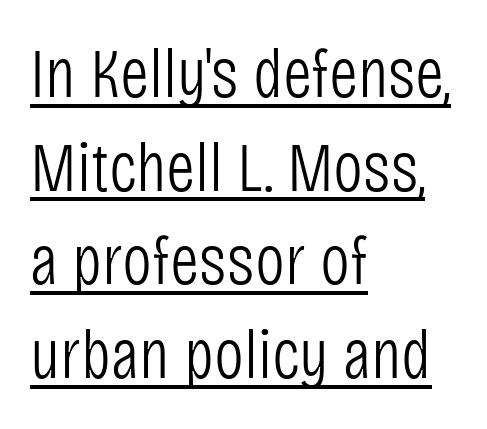
Horizontal alignment here is leftward, the default for most running prose. Summary of vertical rhythm: regular, with standard interline spacing. Underline: present. A typesetter would call this proportional, since set widths differ per character. Unbolded letterforms with no extra heft. Type style note: lacks serifs.
